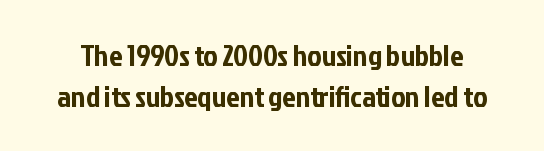
Q: Is the text italic (slanted)? A: No, it is upright.
Q: Is the typeface a serif or a sans-serif typeface? A: Sans-serif.
Q: Is the text underlined? A: No.
Q: Is the spacing between letters normal or unusually wide? A: Normal.
Q: Is the spacing between lines tight, normal or loose? A: Normal.
Q: Width (condensed, normal, or wide)? A: Condensed.
Q: Stroke contrast? A: Low.
Q: x-height? A: Medium.
Q: Monospaced? A: No.
